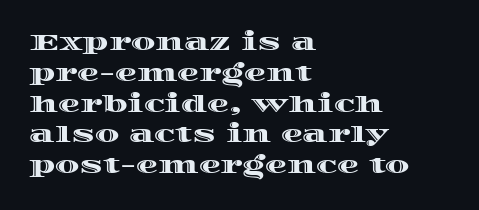
The image shows 22 px text type, upright; set left-aligned, normal line spacing (1.4x), normal letter spacing, not underlined.
